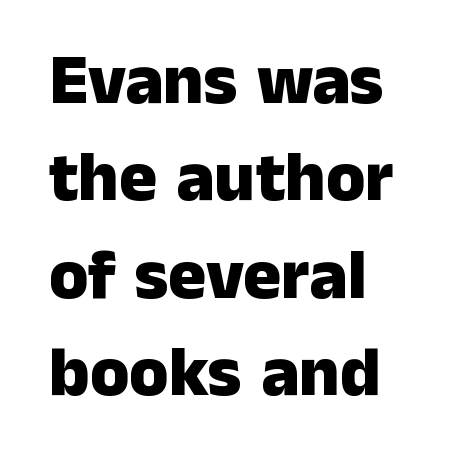
A typesetter would call this zero additional tracking. Heft: maximum for text — a bold. This is the regular roman posture of the typeface. The specimen omits any rule beneath the text block's lines.
